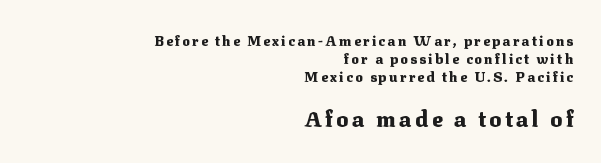
{"italic": "no", "bold": "yes", "underline": "no", "align": "right", "line_spacing": "normal", "line_spacing_ratio": 1.28, "larger_block": "second", "size_ratio": 1.57, "glyph_px": 22}
